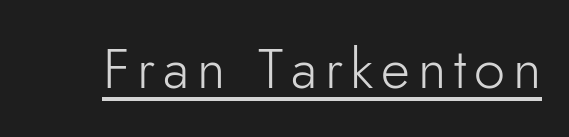
{"serif": "no", "italic": "no", "bold": "no", "weight": "light", "width": "normal", "stroke_contrast": "low", "x_height": "small", "monospaced": "no", "underline": "yes", "glyph_px": 56}
